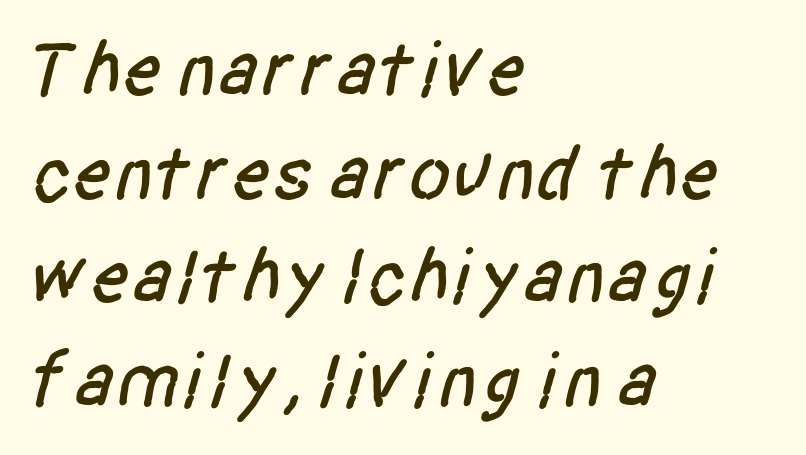
Horizontally, the lines are justified to the leading edge only. Vertical spacing — default. Check the space under the baseline: it is left empty. Character widths vary here, with narrow letters taking less room than wide ones. The passage shown has conventional tracking throughout.
